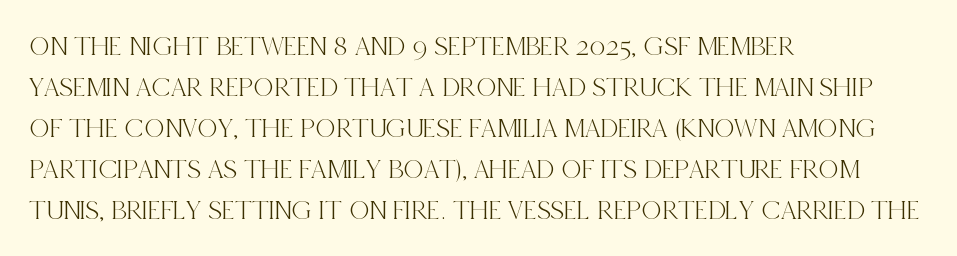
Designer's note — italics off, roman on. The words here are not underlined. Quick note: interline space is typical. The face used here is seriffed, in the tradition of book romans.
